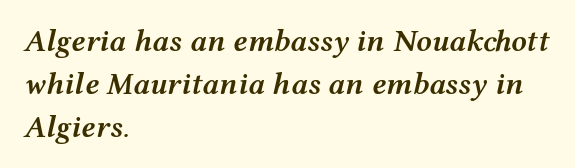
The image shows 31 px semibold, wide type, italic (leaning right); set left-aligned, normal line spacing (1.38x), normal letter spacing, not underlined; medium stroke contrast and a medium x-height.
